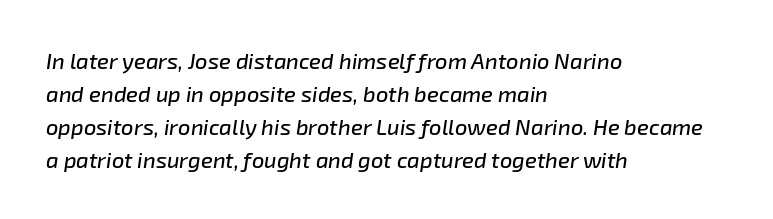
{"italic": "yes", "lean": "right", "slant_degrees": 8, "underline": "no", "align": "left", "line_spacing": "normal", "line_spacing_ratio": 1.5, "letter_spacing": "normal", "letter_spacing_em": 0.0, "glyph_px": 22}
